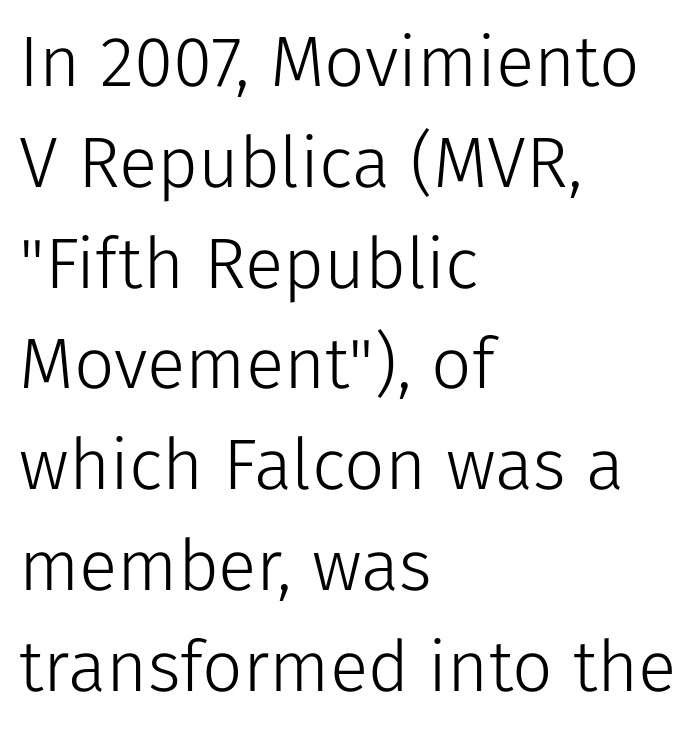
Think standard paragraph weight, or any step lighter than that. This sample keeps an unexceptional amount of space between lines. Letter spacing: default. These lines are rendered in a variable-pitch font.
